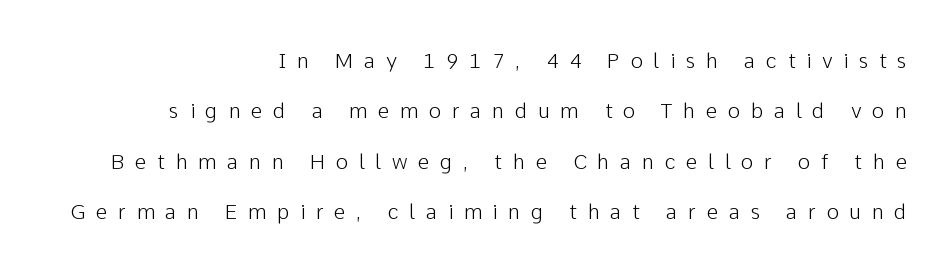
These lines were composed using upright roman letters. Horizontally, the lines are justified to the trailing edge only. Only glyphs here, with clear space below each row. Each new line begins a long way beneath the previous one.
